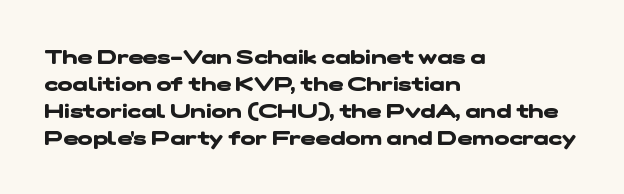
The image shows 20 px bold type; set left-aligned, normal line spacing (1.35x), normal letter spacing, not underlined.
